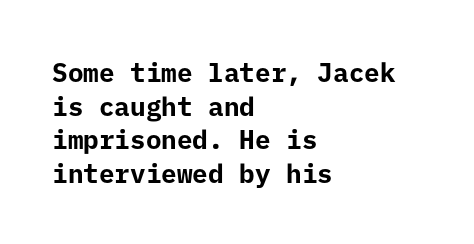
Q: Is the text bold? A: Yes.
Q: Is the text italic (slanted)? A: No, it is upright.
Q: Is the text underlined? A: No.
Q: How is the paragraph aligned? A: Left-aligned.
Q: Is the spacing between letters normal or unusually wide? A: Normal.
Q: Is the spacing between lines tight, normal or loose? A: Normal.
